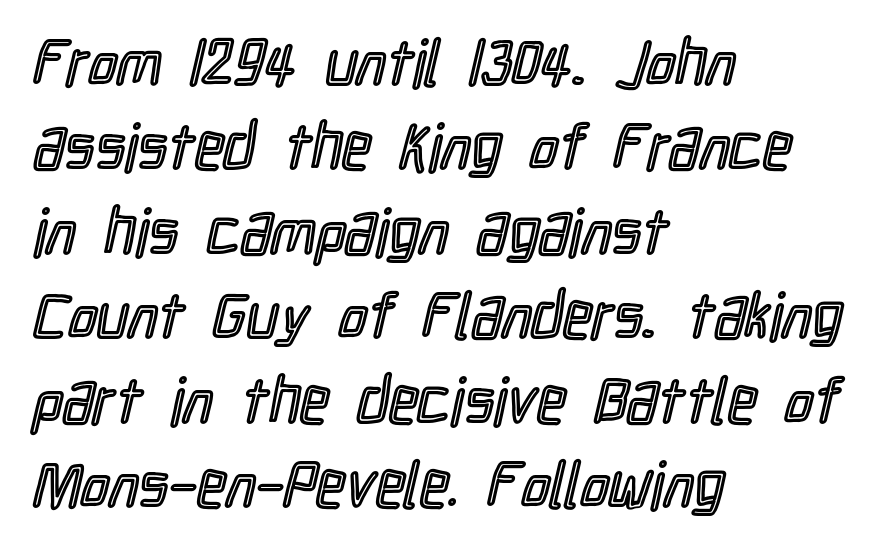
{"width": "condensed", "x_height": "medium", "monospaced": "no", "underline": "no", "align": "left", "line_spacing": "normal", "line_spacing_ratio": 1.32, "letter_spacing": "normal", "letter_spacing_em": 0.0, "glyph_px": 64}
